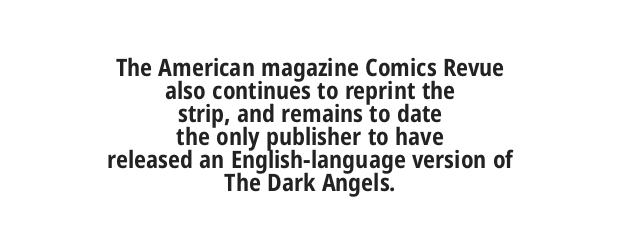
Q: Is the text bold? A: Yes.
Q: Is the text italic (slanted)? A: No, it is upright.
Q: Is the text underlined? A: No.
Q: How is the paragraph aligned? A: Centered.
Q: Is the spacing between letters normal or unusually wide? A: Normal.
Q: Is the spacing between lines tight, normal or loose? A: Tight.
